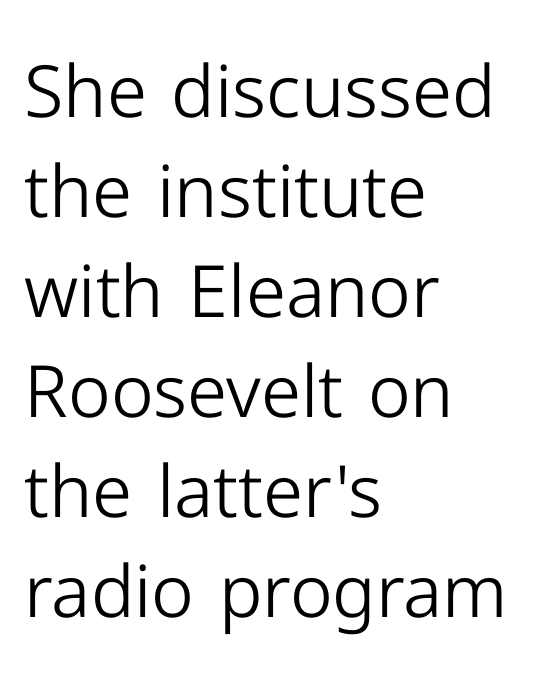
The image shows 72 px light sans-serif type, upright; set left-aligned, normal line spacing (1.39x), normal letter spacing, not underlined; low stroke contrast and a medium x-height.
